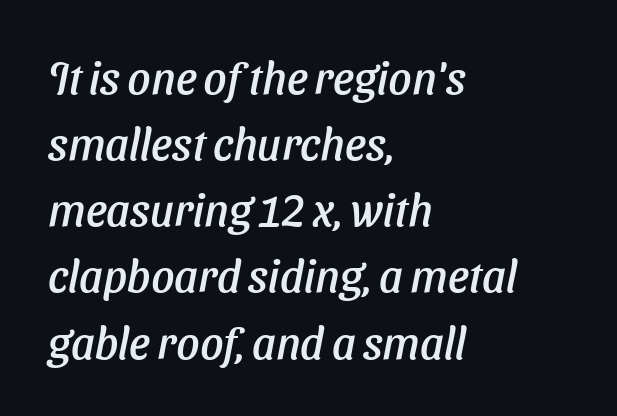
The image shows 45 px text type; set left-aligned, normal line spacing (1.47x), normal letter spacing, not underlined; low stroke contrast and a medium x-height.
